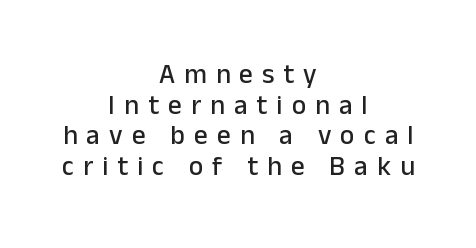
Q: Is the text italic (slanted)? A: No, it is upright.
Q: Is the text underlined? A: No.
Q: How is the paragraph aligned? A: Centered.
Q: Is the spacing between letters normal or unusually wide? A: Unusually wide.
Q: Is the spacing between lines tight, normal or loose? A: Tight.
